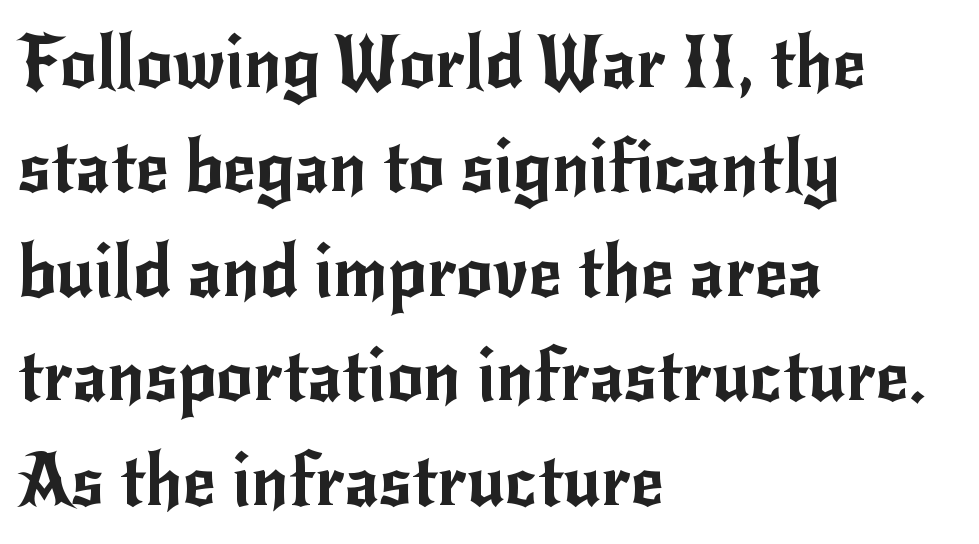
Q: Is the text italic (slanted)? A: No, it is upright.
Q: Is the typeface a serif or a sans-serif typeface? A: Sans-serif.
Q: Is the text underlined? A: No.
Q: How is the paragraph aligned? A: Left-aligned.
Q: Is the spacing between letters normal or unusually wide? A: Normal.
Q: Is the spacing between lines tight, normal or loose? A: Normal.
Q: Width (condensed, normal, or wide)? A: Normal.
Q: Stroke contrast? A: Low.
Q: x-height? A: Small.
Q: Monospaced? A: No.
